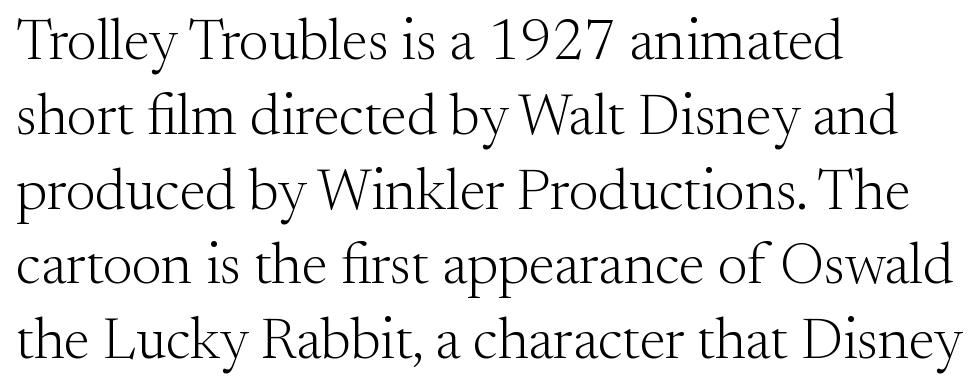
{"serif": "yes", "italic": "no", "bold": "no", "weight": "light", "width": "normal", "stroke_contrast": "medium", "x_height": "small", "monospaced": "no", "underline": "no", "align": "left", "line_spacing": "normal", "line_spacing_ratio": 1.29, "letter_spacing": "normal", "letter_spacing_em": 0.0, "glyph_px": 58}
